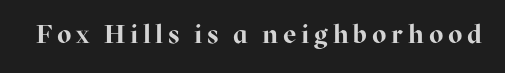
{"italic": "no", "bold": "yes", "underline": "no", "glyph_px": 26}
